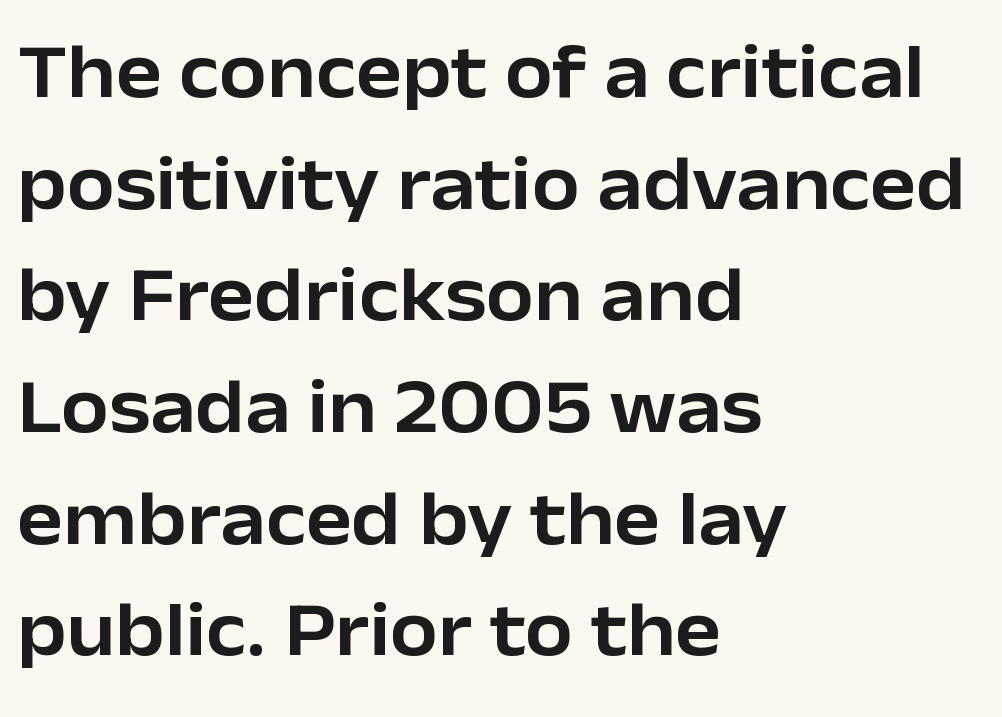
The paragraph has a hard left edge and a soft right edge. Note the varied advance widths — an 'i' is clearly narrower than an 'm'. I'd call this a sans setting — the letters go barefoot. Clear beneath every line of the passage. A typesetter would call this zero additional tracking. This sample uses an upright cut, with every glyph sitting square on the baseline.
